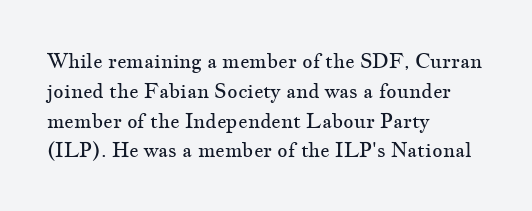
Rule under the text: the space is simply empty. Upright lettering throughout. This rendering leaves character spacing at its baseline value. If you drew a ruler down the left edge, every line would touch it. Is there much room between lines? A standard amount, neither cramped nor airy. This reads as an unemphasized weight, regular at the heaviest.
